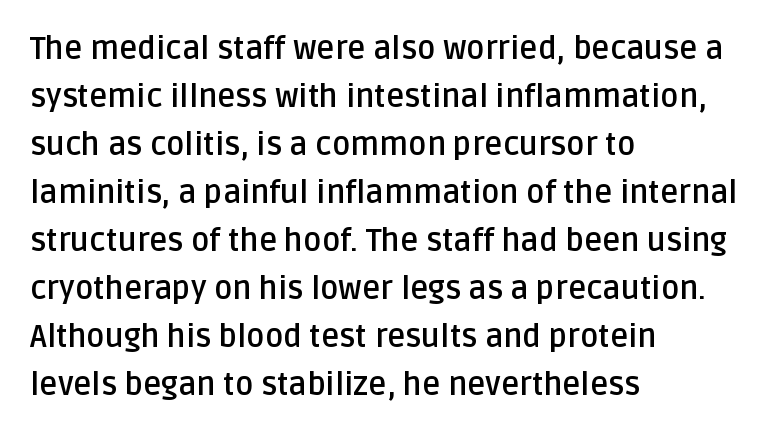
The image shows 31 px semibold sans-serif type, upright; set left-aligned, normal line spacing (1.55x), normal letter spacing, not underlined; low stroke contrast and a large x-height.
